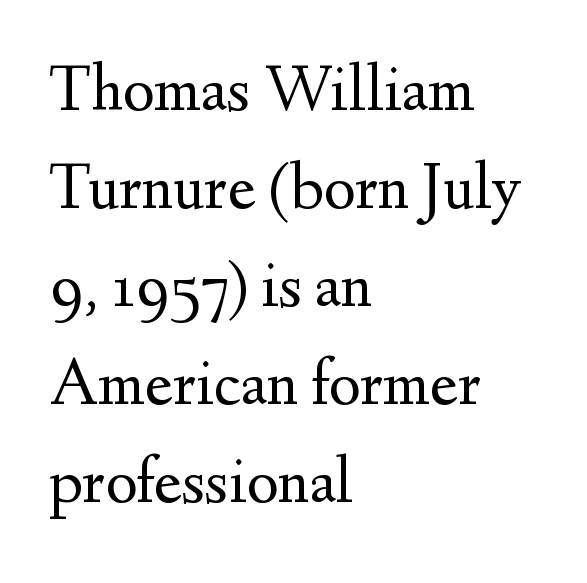
The image shows 68 px regular-weight serif type, upright; set left-aligned, normal line spacing (1.44x), normal letter spacing, not underlined; medium stroke contrast and a small x-height.
